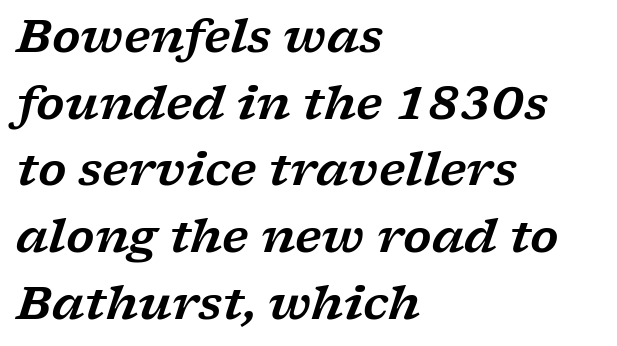
{"serif": "yes", "italic": "yes", "lean": "right", "slant_degrees": 17, "width": "wide", "stroke_contrast": "low", "x_height": "medium", "monospaced": "no", "underline": "no", "align": "left", "line_spacing": "normal", "line_spacing_ratio": 1.45, "letter_spacing": "normal", "letter_spacing_em": 0.0, "glyph_px": 46}
